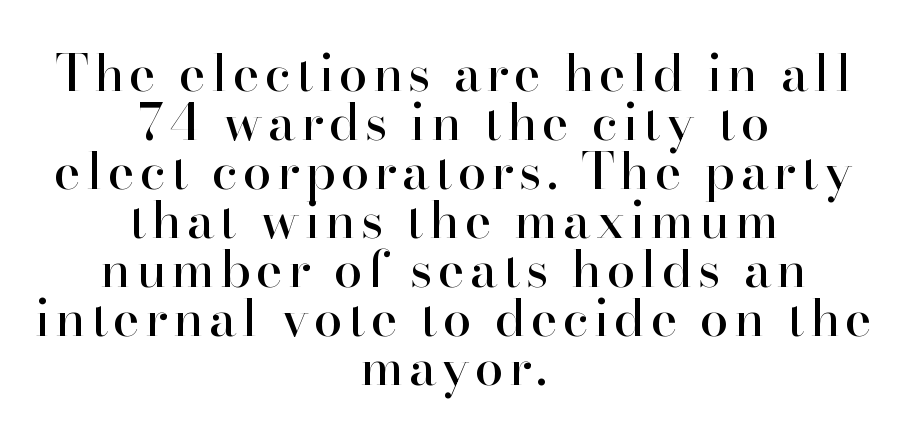
Q: Is the text italic (slanted)? A: No, it is upright.
Q: Is the typeface a serif or a sans-serif typeface? A: Serif.
Q: Is the text underlined? A: No.
Q: How is the paragraph aligned? A: Centered.
Q: Is the spacing between lines tight, normal or loose? A: Tight.
Q: Width (condensed, normal, or wide)? A: Normal.
Q: Stroke contrast? A: High.
Q: x-height? A: Small.
Q: Monospaced? A: No.
